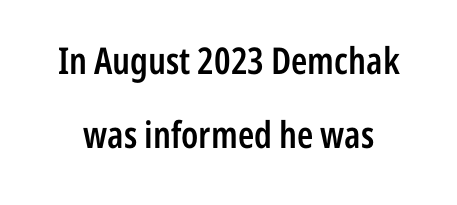
Q: Is the text bold? A: Semi-bold.
Q: Is the text italic (slanted)? A: No, it is upright.
Q: Is the typeface a serif or a sans-serif typeface? A: Sans-serif.
Q: Is the text underlined? A: No.
Q: Is the spacing between letters normal or unusually wide? A: Normal.
Q: Is the spacing between lines tight, normal or loose? A: Loose.
Q: Width (condensed, normal, or wide)? A: Condensed.
Q: Stroke contrast? A: Low.
Q: x-height? A: Medium.
Q: Monospaced? A: No.
